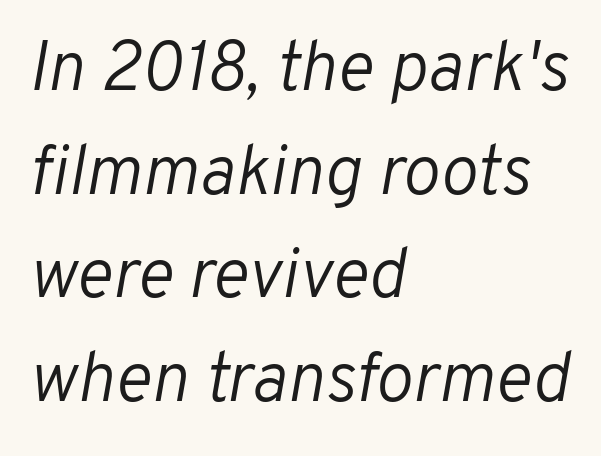
Reading down the block, your eye returns to a fixed left position each line. Nobody touched the tracking dial on this one. Regarding leading, the lines here are spaced in the standard way. Slant detected: the letters are inclined. The passage shown is not bold in any degree.
